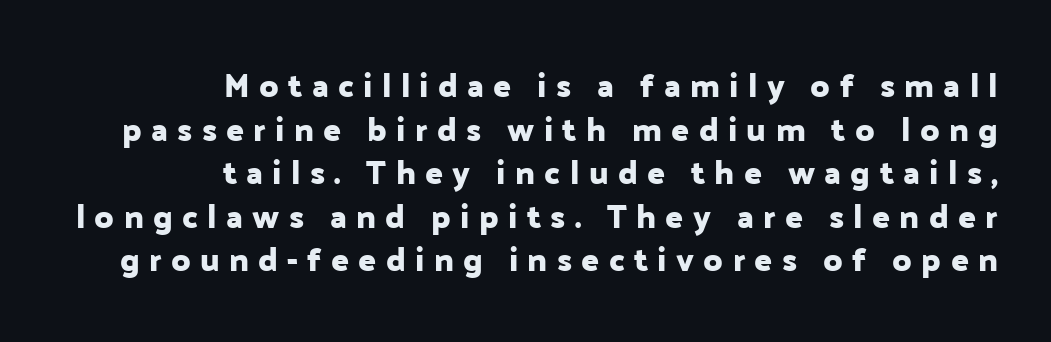
{"serif": "no", "italic": "no", "width": "normal", "stroke_contrast": "low", "x_height": "medium", "monospaced": "no", "underline": "no", "align": "right", "line_spacing": "normal", "line_spacing_ratio": 1.32, "letter_spacing": "wide", "letter_spacing_em": 0.28, "glyph_px": 33}
